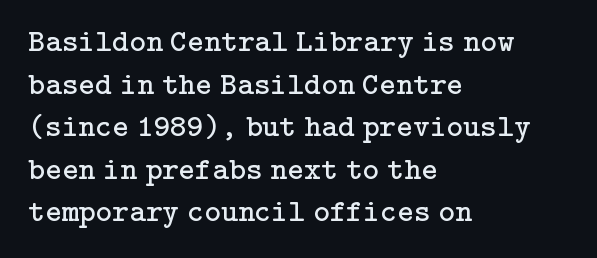
Q: Is the text bold? A: No.
Q: Is the text italic (slanted)? A: No, it is upright.
Q: Is the typeface a serif or a sans-serif typeface? A: Serif.
Q: Is the text underlined? A: No.
Q: How is the paragraph aligned? A: Left-aligned.
Q: Is the spacing between letters normal or unusually wide? A: Normal.
Q: Is the spacing between lines tight, normal or loose? A: Normal.
Q: Width (condensed, normal, or wide)? A: Normal.
Q: Stroke contrast? A: Low.
Q: x-height? A: Medium.
